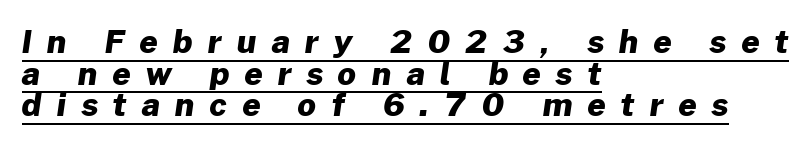
Look at the tracking — it's clearly loosened, letters drifting apart. The typesetter has applied underlining to the passage shown. The lines are packed closely together with very little leading. The setting favours the left margin, as ordinary paragraphs usually do. Do the characters align in a grid? No, the font is proportional. What weight is shown? A full bold with thick strokes.
